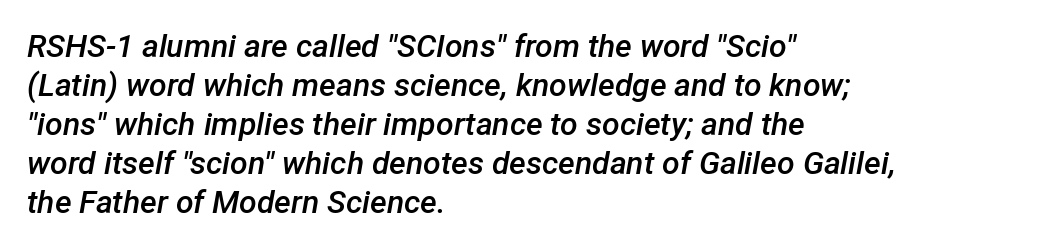
The image shows 32 px semibold type, italic (leaning right); set left-aligned, line spacing 1.22x, normal letter spacing, not underlined; low stroke contrast and a medium x-height.
